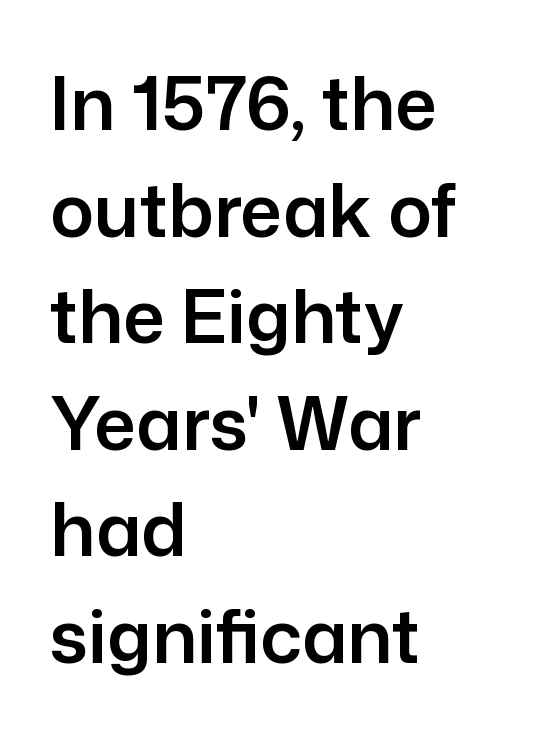
The image shows 73 px sans-serif type, upright; set left-aligned, normal line spacing (1.46x), normal letter spacing, not underlined; low stroke contrast and a medium x-height.
